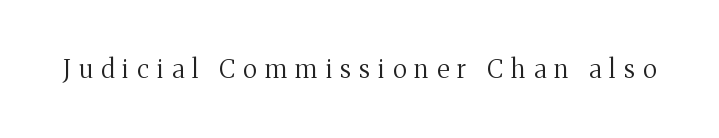
Spacing between characters has been opened up far beyond the box default. Every stem runs plumb, perpendicular to the baseline. No chunkiness to these letters — they're not bold. Check the space under the baseline: it is left empty.
